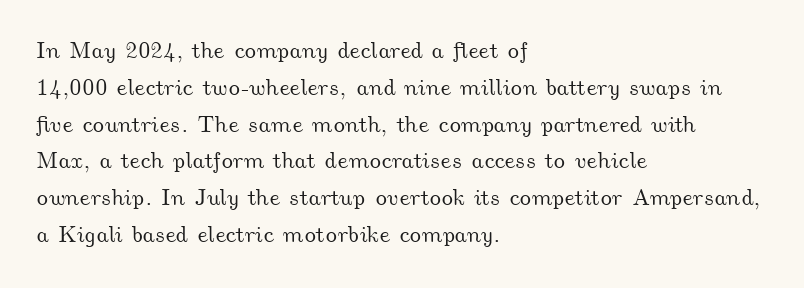
{"underline": "no", "align": "left", "line_spacing": "normal", "line_spacing_ratio": 1.6, "letter_spacing": "normal", "letter_spacing_em": 0.0, "glyph_px": 23}
